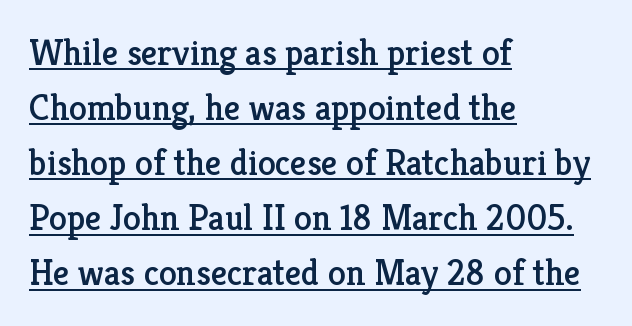
The image shows 36 px serif type, upright; set left-aligned, normal line spacing (1.53x), normal letter spacing, underlined; low stroke contrast and a medium x-height.
